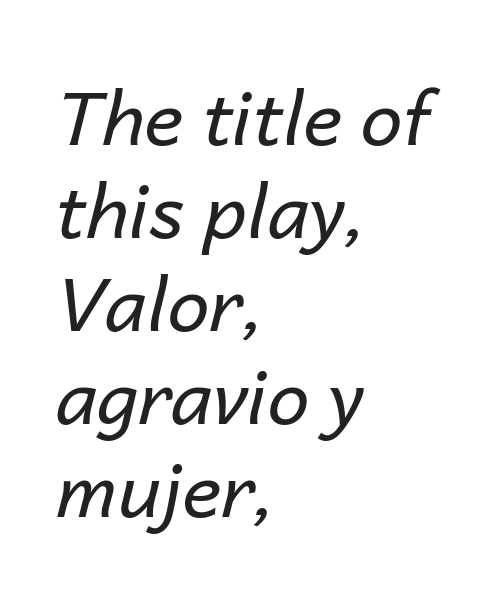
Q: Is the text bold? A: No.
Q: Is the text italic (slanted)? A: Yes, it leans right by about 14 degrees.
Q: Is the text underlined? A: No.
Q: How is the paragraph aligned? A: Left-aligned.
Q: Is the spacing between letters normal or unusually wide? A: Normal.
Q: Width (condensed, normal, or wide)? A: Normal.
Q: Stroke contrast? A: Low.
Q: x-height? A: Medium.
Q: Monospaced? A: No.
